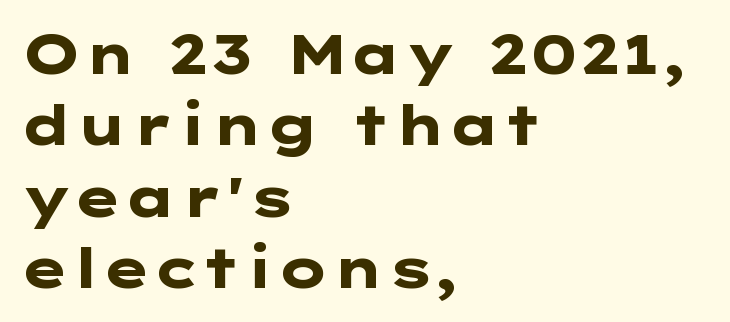
Reading down the column, the eye jumps a familiar distance to each next line. In terms of posture, this sample is upright. Notice how thick the strokes are: this is what a full bold looks like. The characters display no serif detailing; their extremities are plain.
